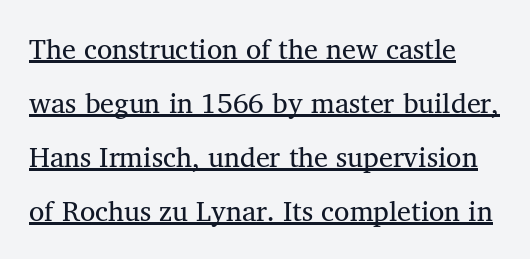
{"serif": "yes", "bold": "no", "weight": "regular", "width": "normal", "stroke_contrast": "medium", "x_height": "medium", "monospaced": "no", "underline": "yes", "line_spacing": "loose", "line_spacing_ratio": 1.93, "letter_spacing": "normal", "letter_spacing_em": 0.0, "glyph_px": 28}
